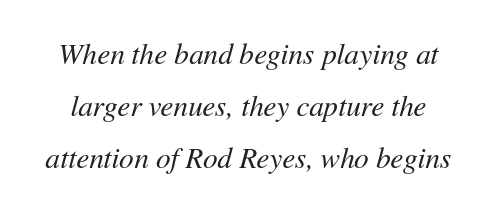
Think of a printed novel: that variable character pitch is what you see here. Is the type slanted? Yes — the strokes lean at a clear angle. What stands out about the letter spacing? Nothing — it is the standard amount. Lines of text with bare space underneath. The font sits on the lighter half of the weight spectrum, regular included.
